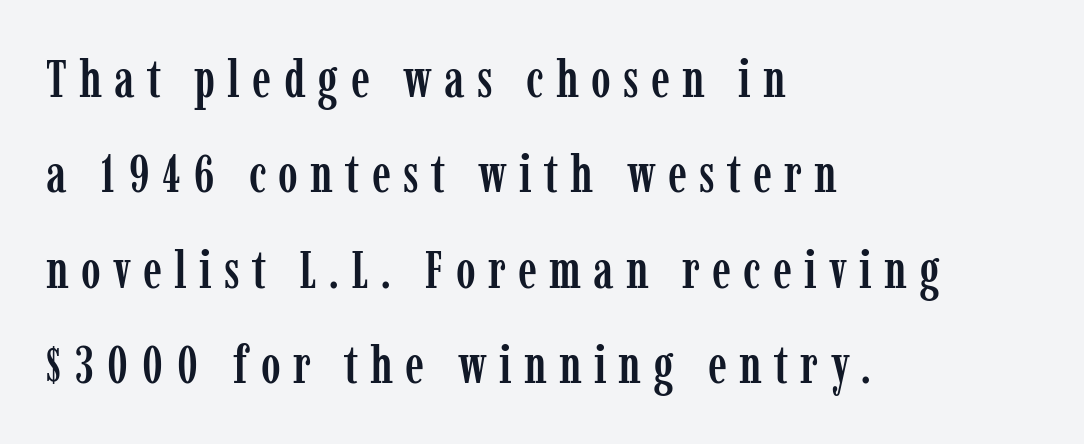
Q: Is the text italic (slanted)? A: No, it is upright.
Q: Is the typeface a serif or a sans-serif typeface? A: Serif.
Q: Is the text underlined? A: No.
Q: How is the paragraph aligned? A: Left-aligned.
Q: Is the spacing between letters normal or unusually wide? A: Unusually wide.
Q: Width (condensed, normal, or wide)? A: Condensed.
Q: Stroke contrast? A: Low.
Q: x-height? A: Medium.
Q: Monospaced? A: No.
